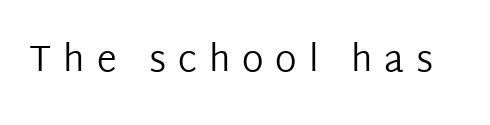
{"serif": "no", "italic": "no", "bold": "no", "weight": "regular", "width": "normal", "stroke_contrast": "low", "x_height": "medium", "monospaced": "no", "underline": "no", "letter_spacing": "wide", "letter_spacing_em": 0.33, "glyph_px": 36}
